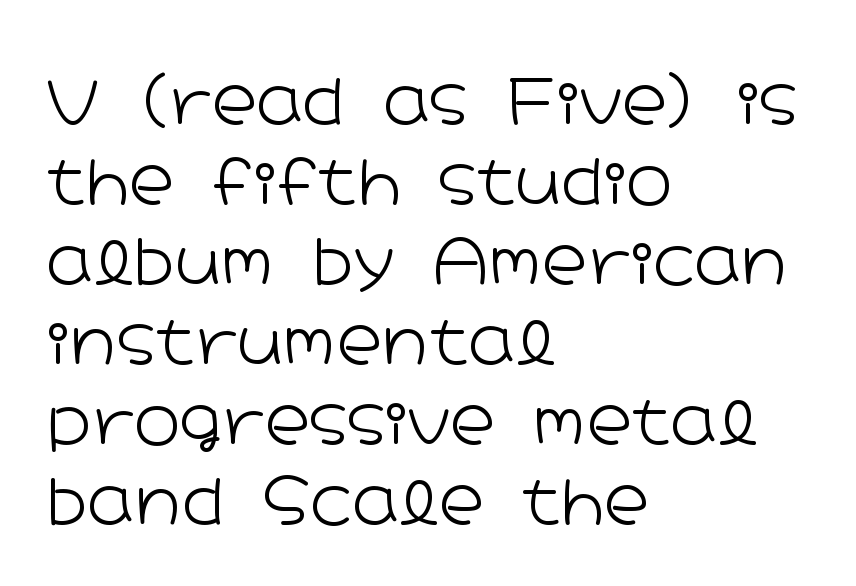
The image shows 63 px light, wide sans-serif type, upright; set left-aligned, normal line spacing (1.27x), normal letter spacing, not underlined; low stroke contrast and a medium x-height.
